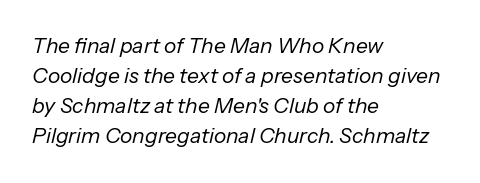
In terms of posture, this sample is oblique. Where is the straight margin? On the left. No extra ink here — the face is not bold. Standard letterfit; no display-style spreading of the glyphs. The passage shown is not underscored anywhere.
